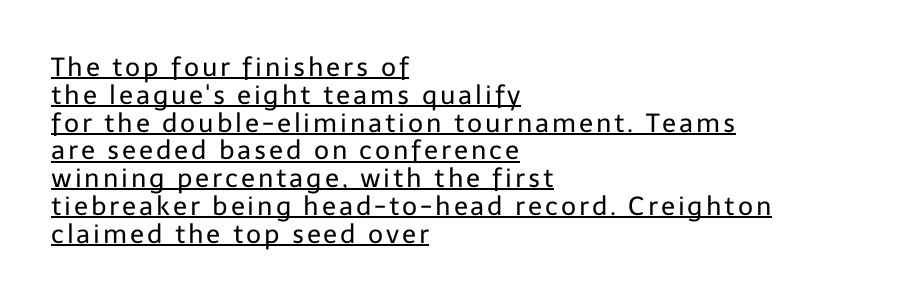
The image shows 26 px text type, upright; set left-aligned, tight line spacing (1.07x), underlined.
